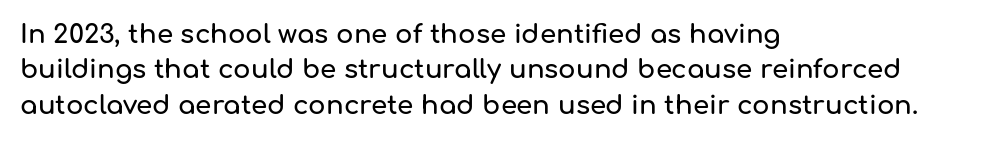
{"italic": "no", "underline": "no", "align": "left", "line_spacing": "normal", "line_spacing_ratio": 1.36, "letter_spacing": "normal", "letter_spacing_em": 0.0, "glyph_px": 26}
